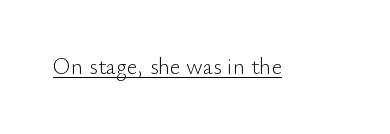
The image shows 23 px text type, upright; set normal letter spacing, underlined.
